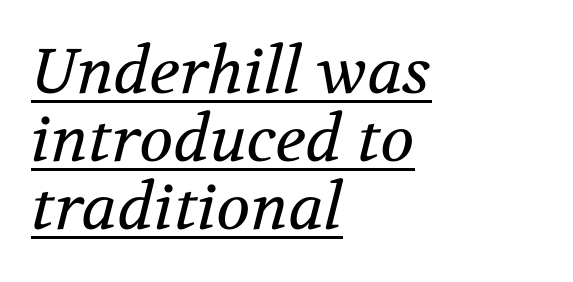
Q: Is the text bold? A: No.
Q: Is the text italic (slanted)? A: Yes, it leans right by about 12 degrees.
Q: Is the typeface a serif or a sans-serif typeface? A: Serif.
Q: Is the text underlined? A: Yes.
Q: How is the paragraph aligned? A: Left-aligned.
Q: Is the spacing between letters normal or unusually wide? A: Normal.
Q: Is the spacing between lines tight, normal or loose? A: Tight.
Q: Width (condensed, normal, or wide)? A: Normal.
Q: Stroke contrast? A: Medium.
Q: x-height? A: Medium.
Q: Monospaced? A: No.
